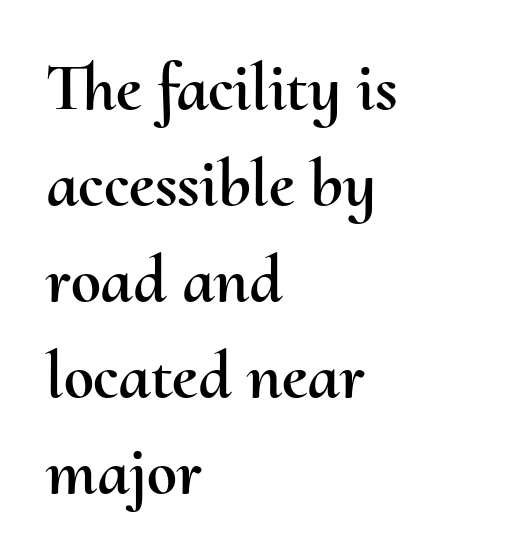
The image shows 68 px text type, upright; set left-aligned, normal line spacing (1.41x), normal letter spacing, not underlined; medium stroke contrast and a small x-height.
